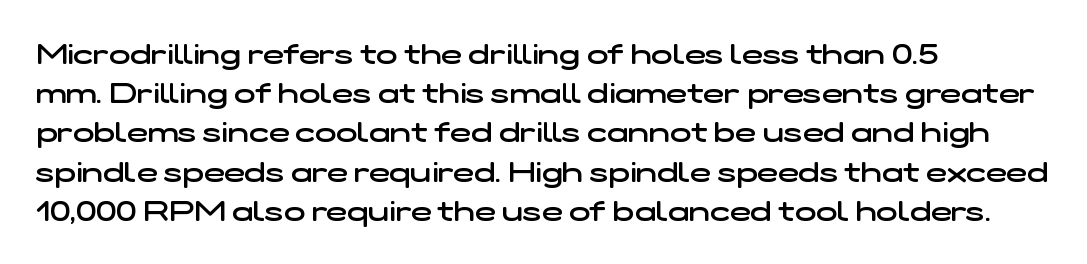
Compared with an ordinary text face, these strokes are moderately heavier — a semibold. Look at the tracking — it's just the regular setting, nothing added. Which margin do the lines hug? The left one — the right edge is uneven. The designer left line spacing at the default. Think of a printed novel: that variable character pitch is what you see here.
